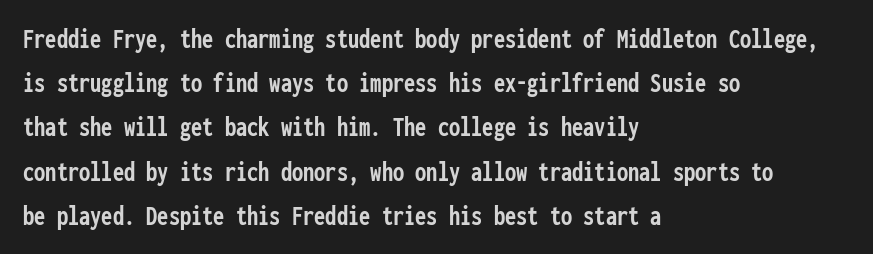
This rendering features lettering with no underline. Summary of weight: heavy, a full bold. The rag falls on the right side of this text block. Default kerning and tracking; the words read as compact shapes. Typographically, this falls in the sans-serif category.
